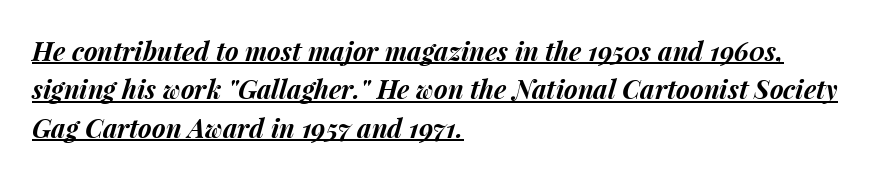
{"italic": "yes", "lean": "right", "slant_degrees": 15, "bold": "yes", "underline": "yes", "align": "left", "line_spacing": "normal", "line_spacing_ratio": 1.48, "letter_spacing": "normal", "letter_spacing_em": 0.0, "glyph_px": 26}
